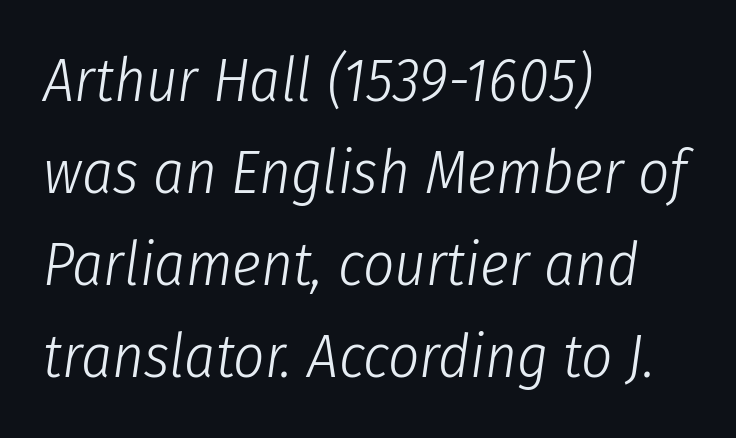
Q: Is the text bold? A: No.
Q: Is the text italic (slanted)? A: Yes, it leans right by about 8 degrees.
Q: Is the text underlined? A: No.
Q: How is the paragraph aligned? A: Left-aligned.
Q: Is the spacing between letters normal or unusually wide? A: Normal.
Q: Is the spacing between lines tight, normal or loose? A: Normal.
Q: Width (condensed, normal, or wide)? A: Condensed.
Q: Stroke contrast? A: Low.
Q: x-height? A: Medium.
Q: Monospaced? A: No.
